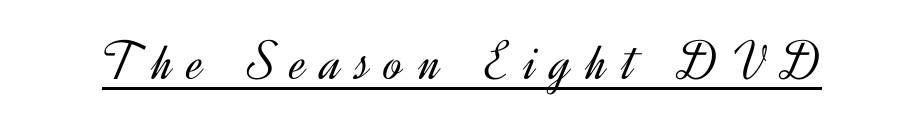
Q: Is the text bold? A: No.
Q: Is the text italic (slanted)? A: Yes.
Q: Is the typeface a serif or a sans-serif typeface? A: Sans-serif.
Q: Is the text underlined? A: Yes.
Q: Is the spacing between letters normal or unusually wide? A: Unusually wide.
Q: Width (condensed, normal, or wide)? A: Normal.
Q: x-height? A: Small.
Q: Monospaced? A: No.
